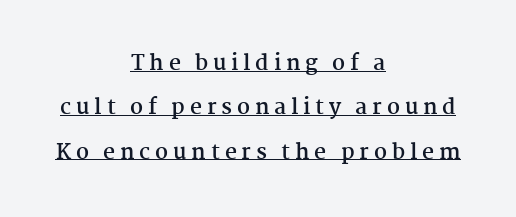
Q: Is the text bold? A: Yes.
Q: Is the text italic (slanted)? A: No, it is upright.
Q: Is the text underlined? A: Yes.
Q: How is the paragraph aligned? A: Centered.
Q: Is the spacing between letters normal or unusually wide? A: Unusually wide.
Q: Is the spacing between lines tight, normal or loose? A: Loose.
